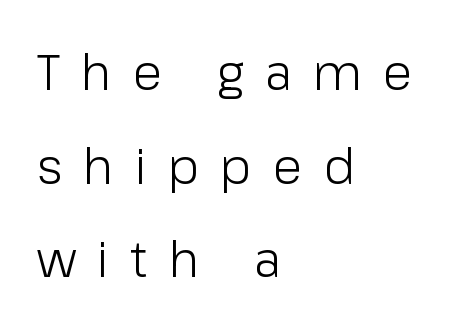
The image shows 49 px light sans-serif type, upright; set left-aligned, loose line spacing (1.91x), unusually wide letter spacing (+0.43 em), not underlined; low stroke contrast and a medium x-height.
